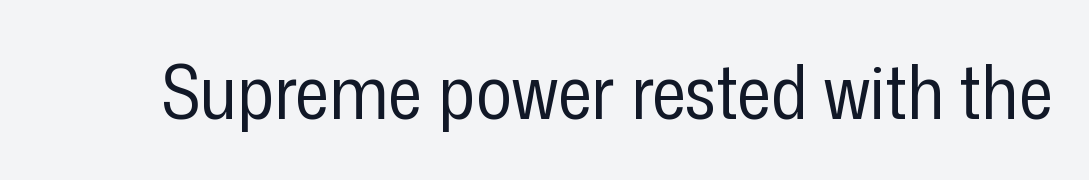
Q: Is the text bold? A: No.
Q: Is the text italic (slanted)? A: No, it is upright.
Q: Is the typeface a serif or a sans-serif typeface? A: Sans-serif.
Q: Is the text underlined? A: No.
Q: Is the spacing between letters normal or unusually wide? A: Normal.
Q: Width (condensed, normal, or wide)? A: Condensed.
Q: Stroke contrast? A: Low.
Q: x-height? A: Medium.
Q: Monospaced? A: No.
